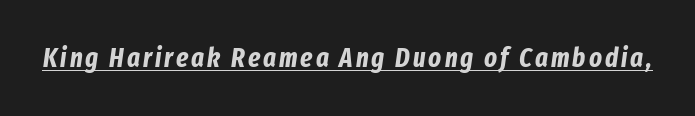
The typesetting leans heavy: a genuine bold. These lines were composed using italics. Every word sits above its own underline.
